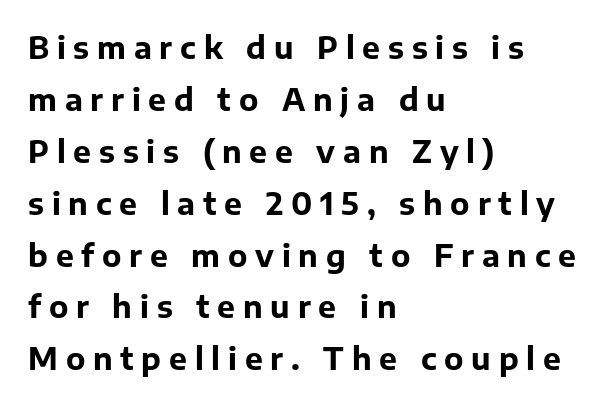
The image shows 30 px bold sans-serif type, upright; set left-aligned, line spacing 1.73x, unusually wide letter spacing (+0.26 em), not underlined; low stroke contrast and a medium x-height.
